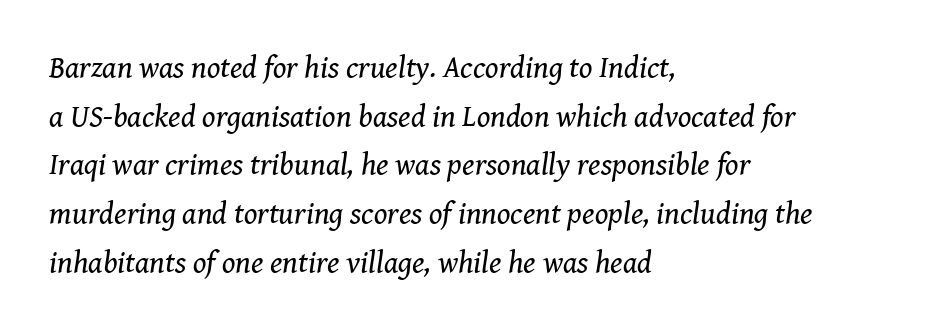
Each letter keeps its own natural width here, so spacing adapts to shape. The lines are quadded left. The space directly below the letters is spotless. If you measured baseline to baseline, you'd find a middling distance. Does the type have serifs? Yes, each stem ends in a small foot. Counters stay open thanks to moderate or lighter strokes.
